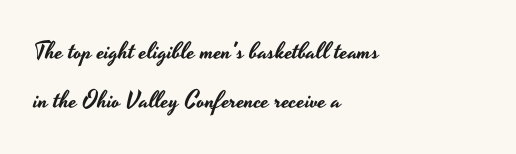
Reading down the column, the eye jumps a long way to each next line. The letterforms sit shoulder to shoulder at normal distance. The rag falls on the right side of this text block. The baseline area is clear.
